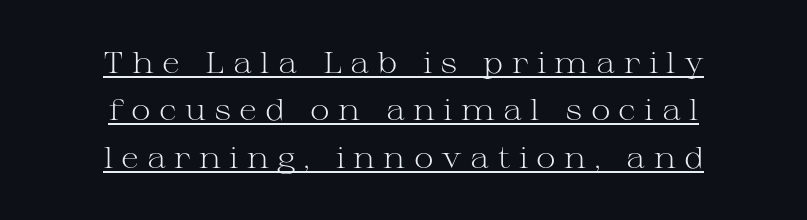
{"serif": "yes", "italic": "no", "bold": "no", "weight": "light", "width": "wide", "stroke_contrast": "medium", "x_height": "medium", "monospaced": "no", "underline": "yes", "align": "center", "line_spacing": "normal", "line_spacing_ratio": 1.58, "letter_spacing": "wide", "letter_spacing_em": 0.27, "glyph_px": 30}
